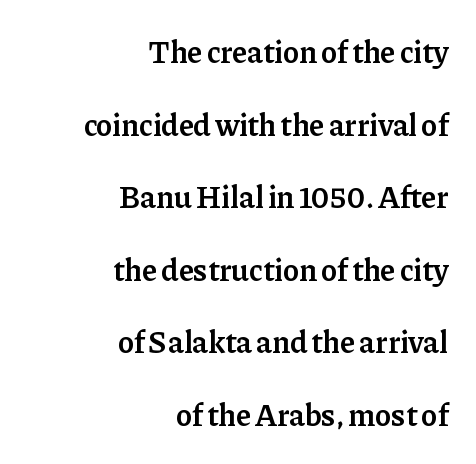
These lines were composed using upright roman letters. The rag falls on the left side of this text block. Quick note: underline off. The type is set solid horizontally, with unmodified tracking. The letters carry serifs — small finishing strokes at the ends of their stems. Strokes here are thickened, but only to semibold level.
